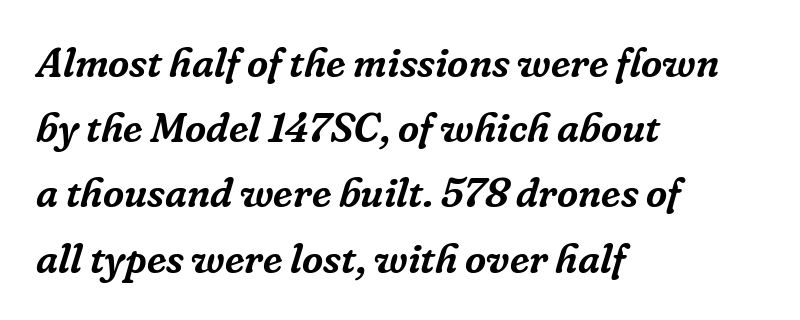
No word sits above an underline. A typesetter would mark this as italic. Look at the bottom of the vertical strokes: they flare into serifs here. A typesetter would call this proportional, since set widths differ per character. Nothing unusual about the tracking: characters are spaced as the font intends. Whoever set this chose a conventional vertical rhythm.
